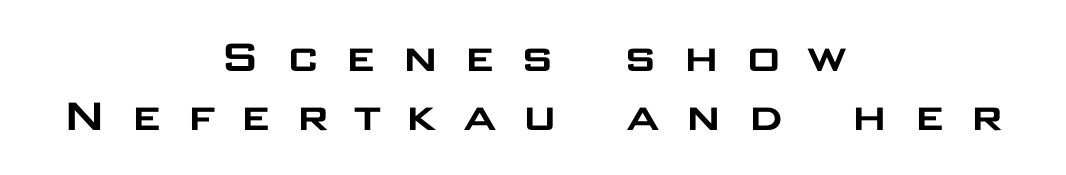
{"serif": "no", "italic": "no", "width": "wide", "stroke_contrast": "low", "x_height": "large", "monospaced": "no", "underline": "no", "align": "center", "line_spacing": "tight", "line_spacing_ratio": 1.15, "letter_spacing": "wide", "letter_spacing_em": 0.46, "glyph_px": 51}
